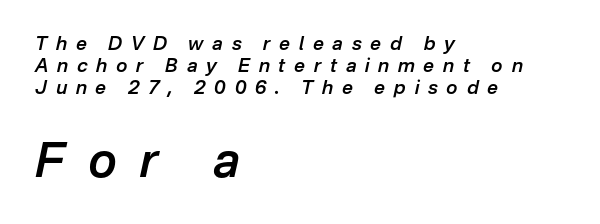
Between one letter and the next there's a generous, obvious gap. Rule under the text: the space is simply empty. The compositor pushed each line to the left boundary. This layout puts the modest block above and the oversized block below.
